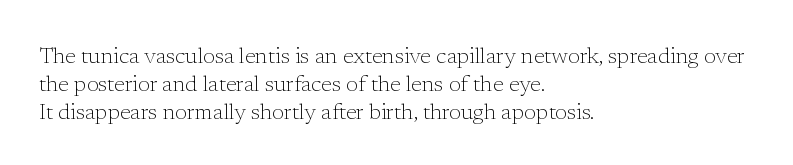
{"italic": "no", "bold": "no", "underline": "no", "align": "left", "line_spacing": "normal", "line_spacing_ratio": 1.28, "letter_spacing": "normal", "letter_spacing_em": 0.0, "glyph_px": 22}
